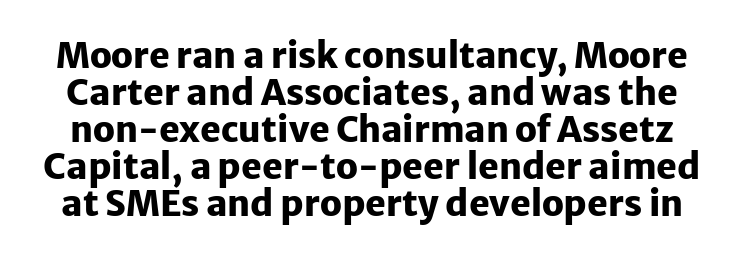
{"serif": "no", "italic": "no", "bold": "yes", "weight": "heavy", "width": "normal", "stroke_contrast": "low", "x_height": "medium", "monospaced": "no", "underline": "no", "line_spacing": "tight", "line_spacing_ratio": 1.06, "letter_spacing": "normal", "letter_spacing_em": 0.0, "glyph_px": 35}
